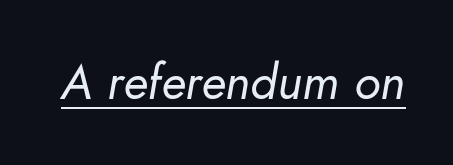
Q: Is the text bold? A: No.
Q: Is the text italic (slanted)? A: Yes, it leans right by about 10 degrees.
Q: Is the text underlined? A: Yes.
Q: Is the spacing between letters normal or unusually wide? A: Normal.
Q: Width (condensed, normal, or wide)? A: Normal.
Q: Stroke contrast? A: Low.
Q: x-height? A: Small.
Q: Monospaced? A: No.
